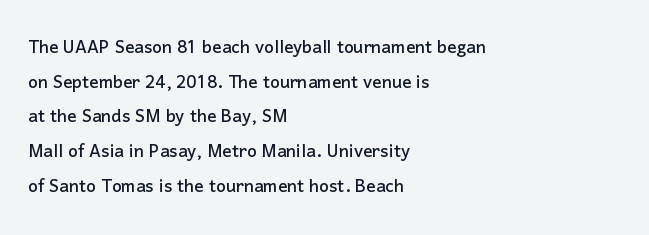
The image shows 23 px text type, upright; set left-aligned, normal line spacing (1.51x), normal letter spacing, not underlined.
